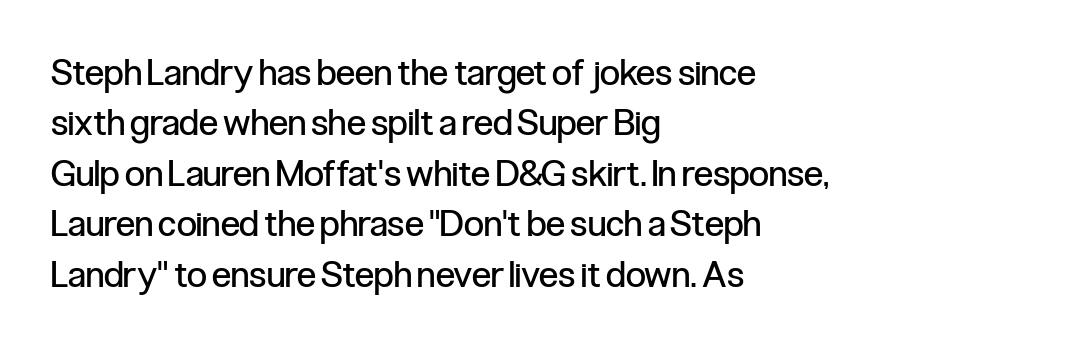
Q: Is the text bold? A: No.
Q: Is the text italic (slanted)? A: No, it is upright.
Q: Is the typeface a serif or a sans-serif typeface? A: Sans-serif.
Q: Is the text underlined? A: No.
Q: How is the paragraph aligned? A: Left-aligned.
Q: Is the spacing between letters normal or unusually wide? A: Normal.
Q: Is the spacing between lines tight, normal or loose? A: Normal.
Q: Width (condensed, normal, or wide)? A: Condensed.
Q: Stroke contrast? A: Low.
Q: x-height? A: Medium.
Q: Monospaced? A: No.
